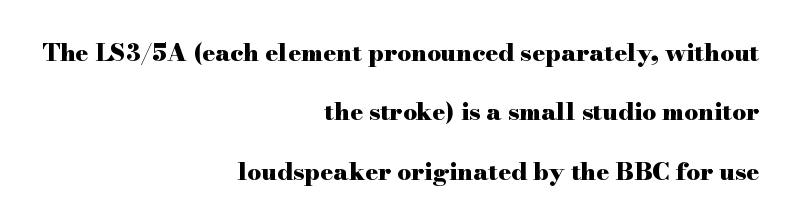
The image shows 24 px bold type, upright; set right-aligned, loose line spacing (2.47x), normal letter spacing, not underlined.
